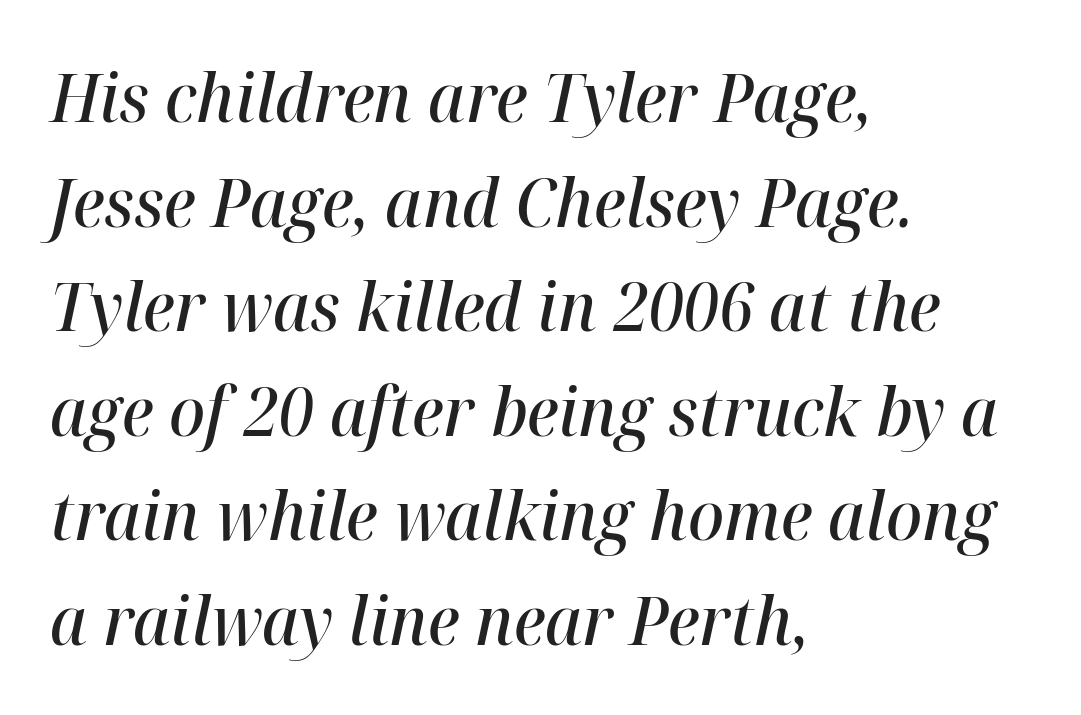
The image shows 67 px semibold type, italic (leaning right); set left-aligned, normal line spacing (1.56x), normal letter spacing, not underlined; high stroke contrast and a medium x-height.
